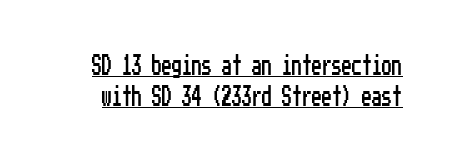
Q: Is the text italic (slanted)? A: No, it is upright.
Q: Is the text underlined? A: Yes.
Q: Is the spacing between letters normal or unusually wide? A: Normal.
Q: Is the spacing between lines tight, normal or loose? A: Normal.
